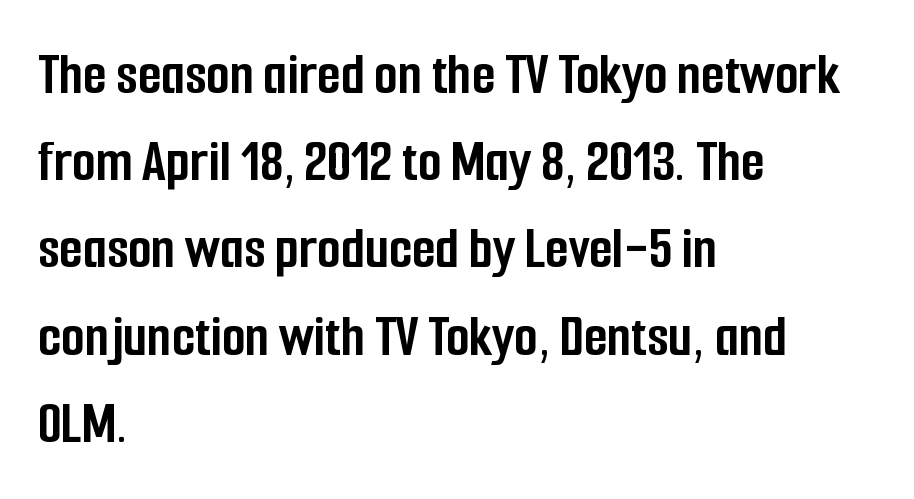
The image shows 61 px semibold, condensed sans-serif type, upright; set left-aligned, normal line spacing (1.43x), normal letter spacing, not underlined; low stroke contrast and a medium x-height.
